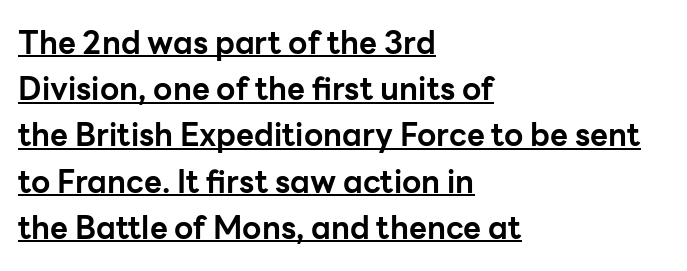
Q: Is the text bold? A: Yes.
Q: Is the text italic (slanted)? A: No, it is upright.
Q: Is the typeface a serif or a sans-serif typeface? A: Sans-serif.
Q: Is the text underlined? A: Yes.
Q: How is the paragraph aligned? A: Left-aligned.
Q: Is the spacing between letters normal or unusually wide? A: Normal.
Q: Is the spacing between lines tight, normal or loose? A: Normal.
Q: Width (condensed, normal, or wide)? A: Normal.
Q: Stroke contrast? A: Low.
Q: x-height? A: Medium.
Q: Monospaced? A: No.
